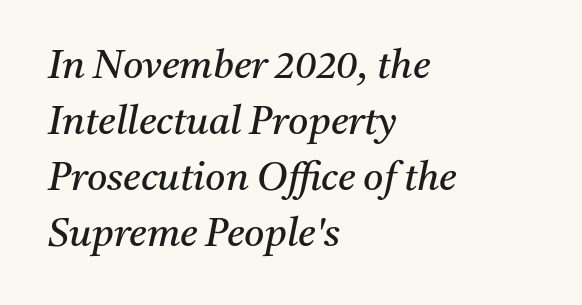
Q: Is the text bold? A: No.
Q: Is the text italic (slanted)? A: Yes, it leans right by about 11 degrees.
Q: Is the typeface a serif or a sans-serif typeface? A: Serif.
Q: Is the text underlined? A: No.
Q: How is the paragraph aligned? A: Left-aligned.
Q: Is the spacing between letters normal or unusually wide? A: Normal.
Q: Is the spacing between lines tight, normal or loose? A: Normal.
Q: Width (condensed, normal, or wide)? A: Normal.
Q: Stroke contrast? A: Medium.
Q: x-height? A: Medium.
Q: Monospaced? A: No.
